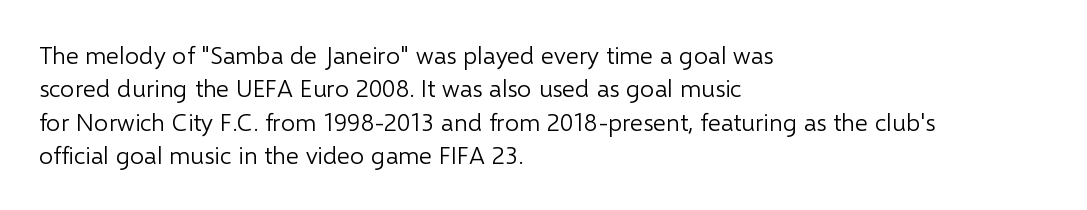
Notice how the stems are strictly vertical — no italics here. Clear beneath every line of the passage. Compared with typical paragraphs, the rows here are spaced about the same. The letters look calm and open, with moderate or lighter stems. Spacing between characters is what you'd get straight out of the box.
